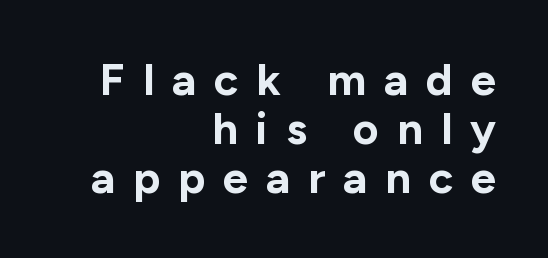
Q: Is the text bold? A: Yes.
Q: Is the text italic (slanted)? A: No, it is upright.
Q: Is the typeface a serif or a sans-serif typeface? A: Sans-serif.
Q: Is the text underlined? A: No.
Q: How is the paragraph aligned? A: Right-aligned.
Q: Is the spacing between letters normal or unusually wide? A: Unusually wide.
Q: Is the spacing between lines tight, normal or loose? A: Tight.
Q: Width (condensed, normal, or wide)? A: Normal.
Q: Stroke contrast? A: Low.
Q: x-height? A: Medium.
Q: Monospaced? A: No.
